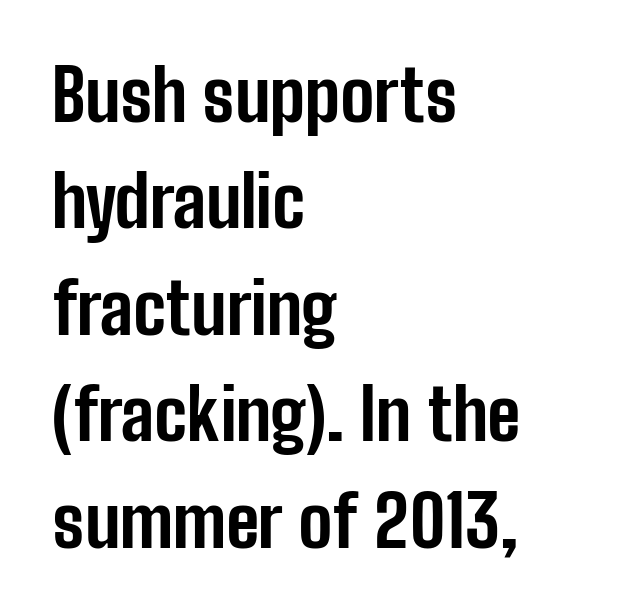
{"serif": "no", "italic": "no", "bold": "yes", "weight": "bold", "width": "condensed", "stroke_contrast": "low", "x_height": "medium", "monospaced": "no", "underline": "no", "align": "left", "line_spacing": "normal", "line_spacing_ratio": 1.5, "letter_spacing": "normal", "letter_spacing_em": 0.0, "glyph_px": 71}
